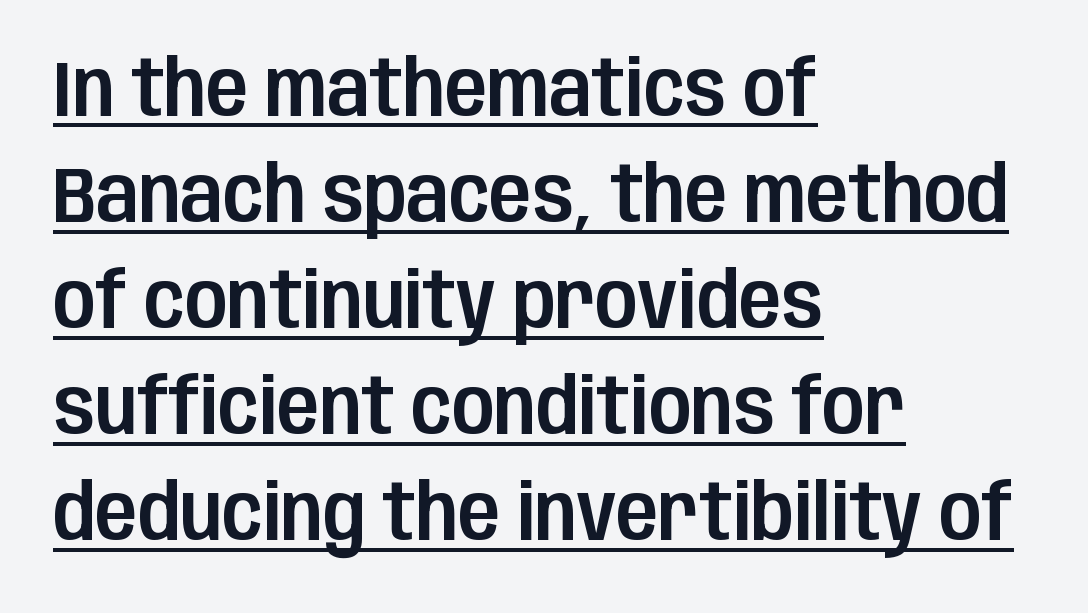
Q: Is the text italic (slanted)? A: No, it is upright.
Q: Is the typeface a serif or a sans-serif typeface? A: Sans-serif.
Q: Is the text underlined? A: Yes.
Q: How is the paragraph aligned? A: Left-aligned.
Q: Is the spacing between letters normal or unusually wide? A: Normal.
Q: Is the spacing between lines tight, normal or loose? A: Normal.
Q: Width (condensed, normal, or wide)? A: Condensed.
Q: Stroke contrast? A: Low.
Q: x-height? A: Large.
Q: Monospaced? A: No.
